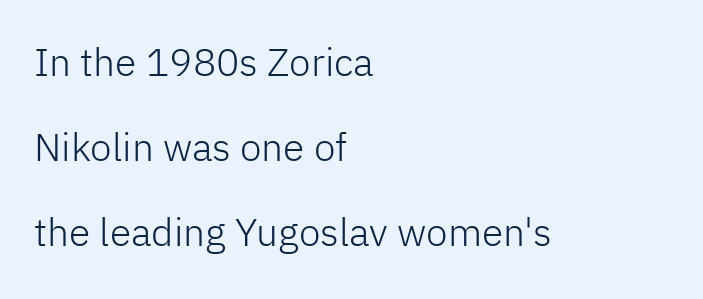
The font family rendered here belongs to the sans-serif group. Airy leading. The foot of each line stays bare and open. Ordinary non-slanted type is in use. Is the block centered? No — it sits flush against the left margin. Each letter keeps its own natural width here, so spacing adapts to shape.
